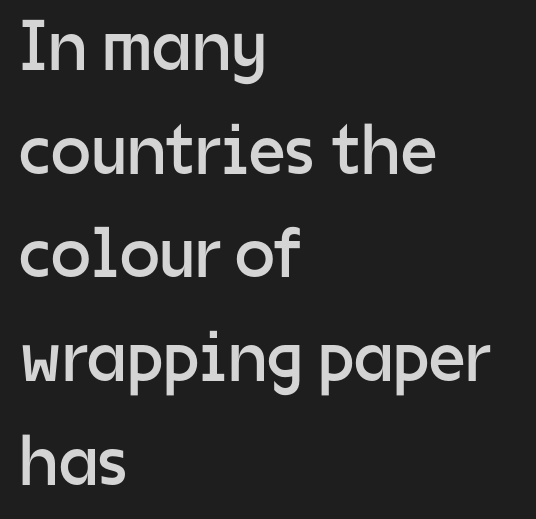
Q: Is the text bold? A: No.
Q: Is the text italic (slanted)? A: No, it is upright.
Q: Is the typeface a serif or a sans-serif typeface? A: Sans-serif.
Q: Is the text underlined? A: No.
Q: How is the paragraph aligned? A: Left-aligned.
Q: Is the spacing between letters normal or unusually wide? A: Normal.
Q: Is the spacing between lines tight, normal or loose? A: Normal.
Q: Width (condensed, normal, or wide)? A: Normal.
Q: Stroke contrast? A: Low.
Q: x-height? A: Medium.
Q: Monospaced? A: No.
